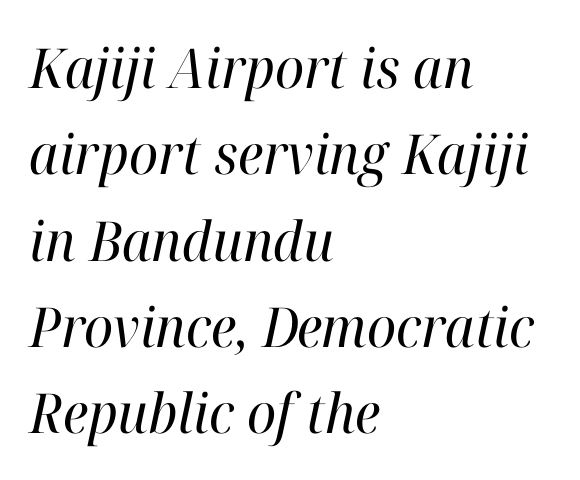
{"serif": "yes", "italic": "yes", "lean": "right", "slant_degrees": 12, "bold": "no", "weight": "regular", "width": "normal", "stroke_contrast": "high", "x_height": "medium", "monospaced": "no", "underline": "no", "align": "left", "line_spacing": "normal", "line_spacing_ratio": 1.57, "letter_spacing": "normal", "letter_spacing_em": 0.0, "glyph_px": 55}
